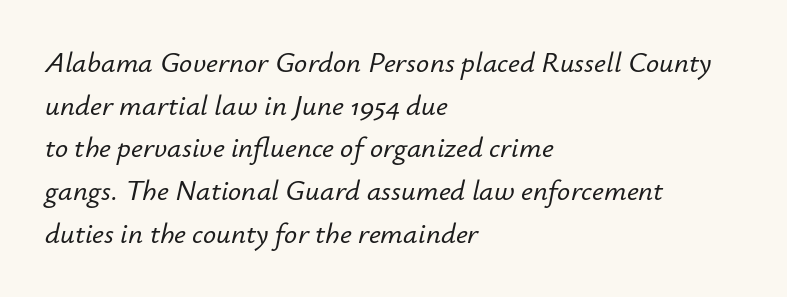
The image shows 29 px text type, italic (leaning right); set left-aligned, normal line spacing (1.47x), normal letter spacing, not underlined; low stroke contrast and a small x-height.
